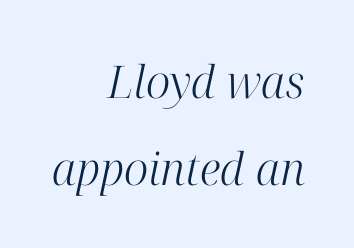
Does extra space separate the letters? No, they use regular spacing. Does the leading feel generous? Absolutely, it's lavish. The zone under the glyphs is completely vacant. Is this a sans? No — the strokes have serifs. Spacing verdict: proportional, widths tailored to each character.
